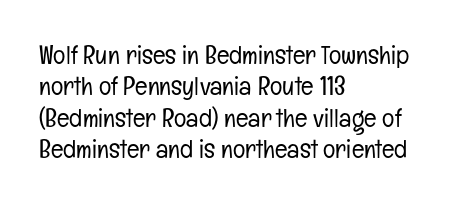
What stands out about the letter spacing? Nothing — it is the standard amount. The rendering anchors every line to the left-hand side. A light-to-regular cut is what we see here. Ordinary non-slanted type is in use.
